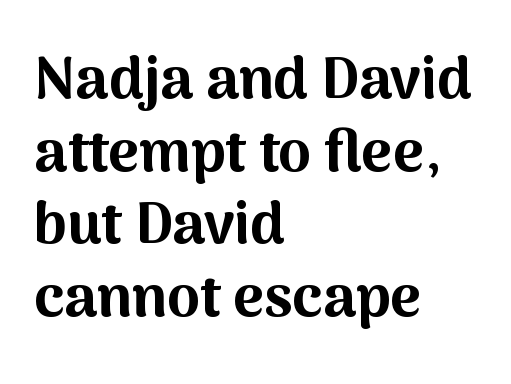
Q: Is the text bold? A: Yes.
Q: Is the text italic (slanted)? A: No, it is upright.
Q: Is the typeface a serif or a sans-serif typeface? A: Sans-serif.
Q: Is the text underlined? A: No.
Q: How is the paragraph aligned? A: Left-aligned.
Q: Is the spacing between letters normal or unusually wide? A: Normal.
Q: Width (condensed, normal, or wide)? A: Normal.
Q: Stroke contrast? A: Medium.
Q: x-height? A: Medium.
Q: Monospaced? A: No.
